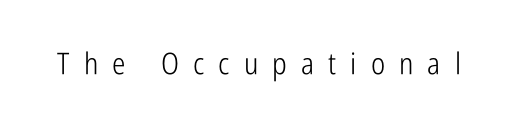
{"serif": "no", "italic": "no", "bold": "no", "weight": "light", "width": "condensed", "stroke_contrast": "low", "x_height": "medium", "monospaced": "no", "underline": "no", "letter_spacing": "wide", "letter_spacing_em": 0.47, "glyph_px": 30}
